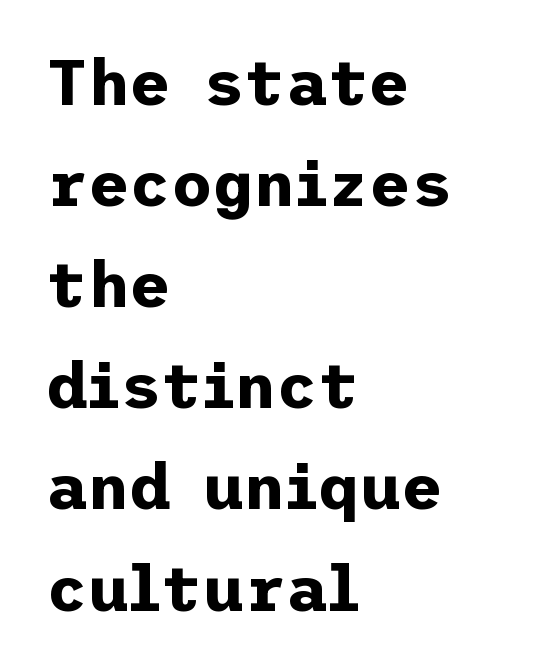
{"serif": "no", "italic": "no", "bold": "yes", "weight": "bold", "width": "normal", "stroke_contrast": "low", "x_height": "medium", "underline": "no", "align": "left", "line_spacing": "normal", "line_spacing_ratio": 1.58, "letter_spacing": "normal", "letter_spacing_em": 0.0, "glyph_px": 64}
